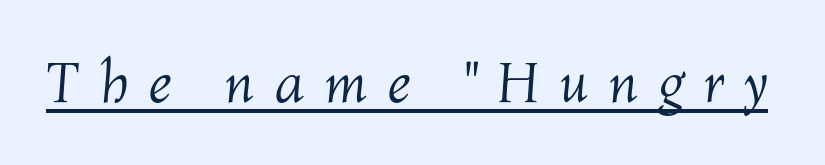
No letter is thick-stroked: the sample isn't bold. Short note: letters widely spaced. Looks like regular typesetting: each glyph gets only the width it needs. An italicized treatment has been applied to the whole sample. Students, observe the line beneath the letters — that is underlining.
